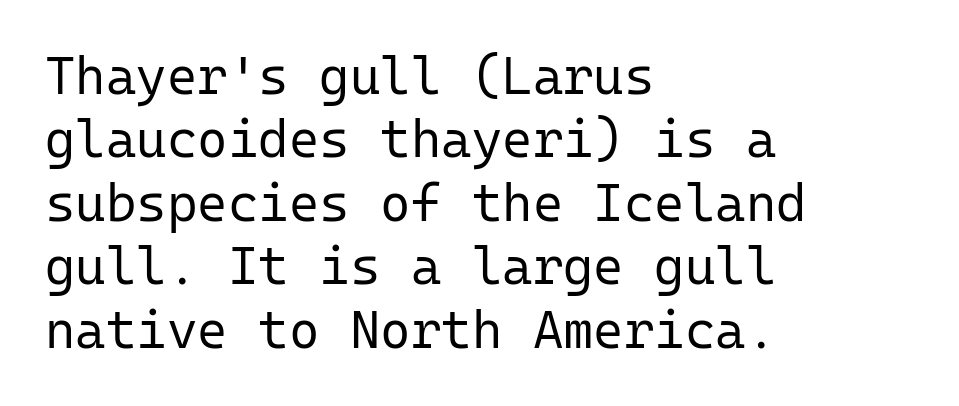
Caption: face not bold, strokes unweighted. Every row of glyphs begins at an identical x-position on the left. This is the regular roman posture of the typeface. Serifs: no, the terminals of the letterforms are clean. Anything drawn beneath the words? Only blank space. Do the characters align in a grid? Yes, the font is monospaced.
